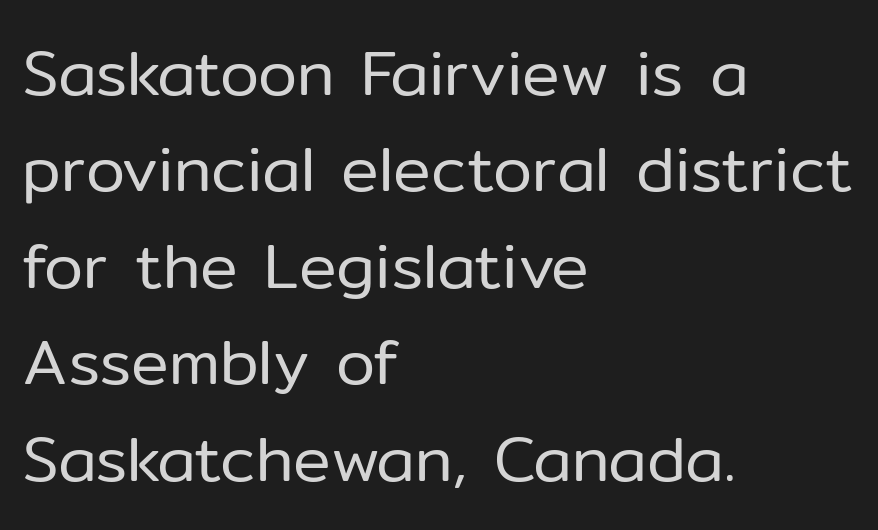
{"serif": "no", "italic": "no", "bold": "no", "weight": "regular", "width": "normal", "stroke_contrast": "low", "x_height": "medium", "monospaced": "no", "underline": "no", "align": "left", "line_spacing": "normal", "line_spacing_ratio": 1.53, "letter_spacing": "normal", "letter_spacing_em": 0.0, "glyph_px": 63}
